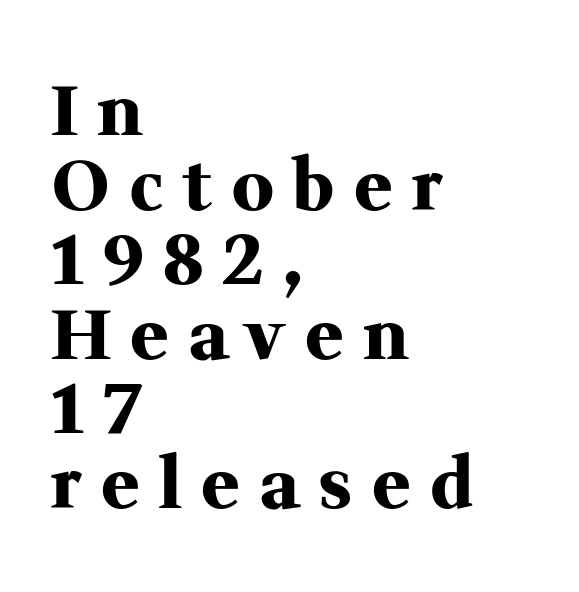
{"serif": "yes", "italic": "no", "bold": "yes", "weight": "heavy", "width": "normal", "stroke_contrast": "medium", "x_height": "medium", "monospaced": "no", "underline": "no", "align": "left", "line_spacing": "tight", "line_spacing_ratio": 1.08, "letter_spacing": "wide", "letter_spacing_em": 0.3, "glyph_px": 69}
